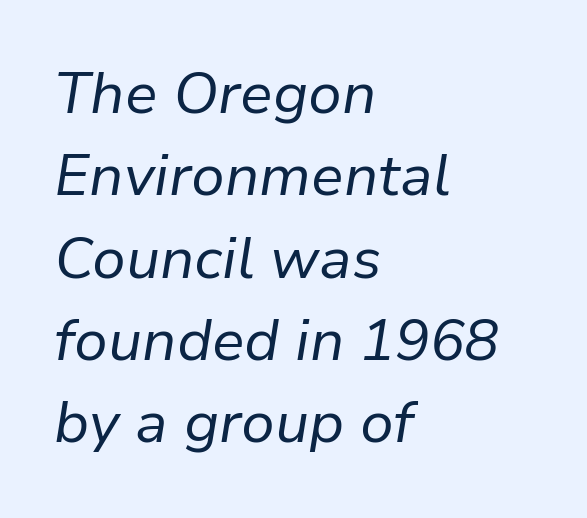
Q: Is the text bold? A: No.
Q: Is the text italic (slanted)? A: Yes, it leans right by about 9 degrees.
Q: Is the text underlined? A: No.
Q: How is the paragraph aligned? A: Left-aligned.
Q: Is the spacing between letters normal or unusually wide? A: Normal.
Q: Is the spacing between lines tight, normal or loose? A: Normal.
Q: Width (condensed, normal, or wide)? A: Normal.
Q: Stroke contrast? A: Low.
Q: x-height? A: Medium.
Q: Monospaced? A: No.
